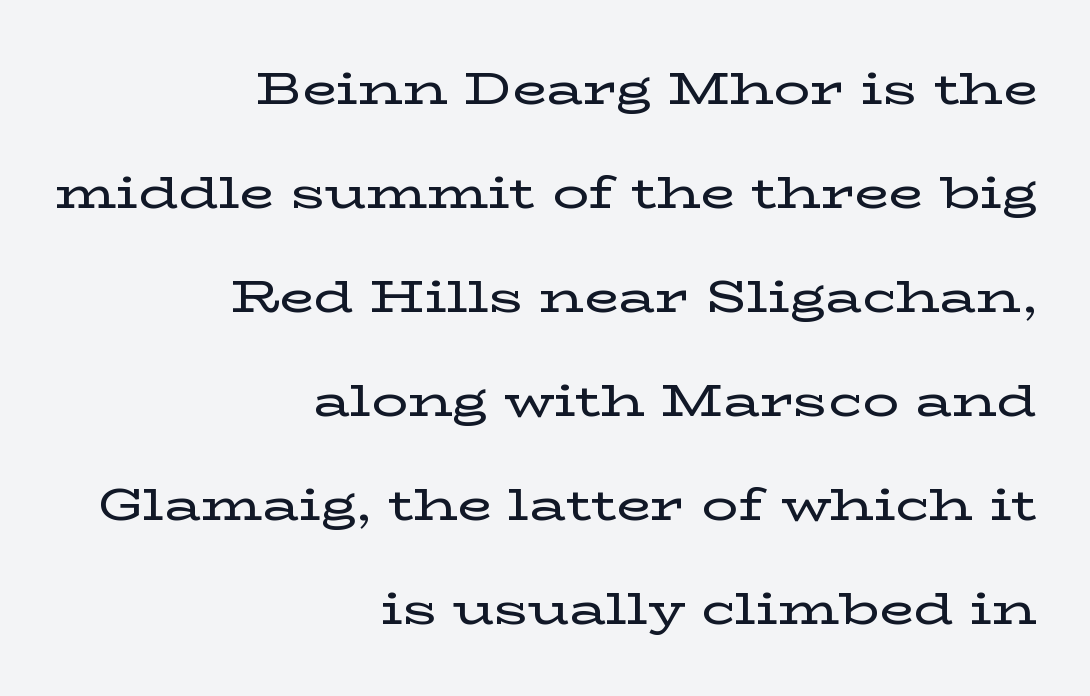
Q: Is the text italic (slanted)? A: No, it is upright.
Q: Is the typeface a serif or a sans-serif typeface? A: Serif.
Q: Is the text underlined? A: No.
Q: How is the paragraph aligned? A: Right-aligned.
Q: Is the spacing between letters normal or unusually wide? A: Normal.
Q: Is the spacing between lines tight, normal or loose? A: Loose.
Q: Width (condensed, normal, or wide)? A: Wide.
Q: Stroke contrast? A: Low.
Q: x-height? A: Medium.
Q: Monospaced? A: No.
